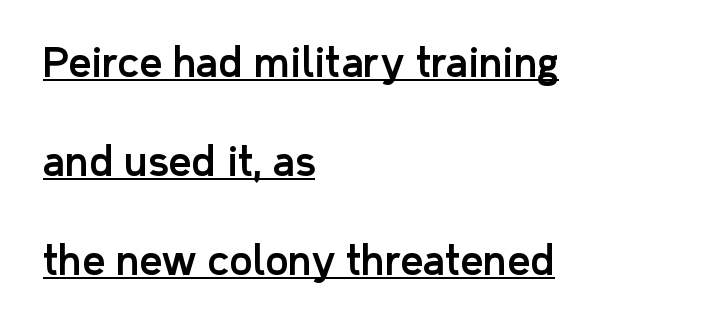
The image shows 40 px sans-serif type, upright; set left-aligned, loose line spacing (2.47x), normal letter spacing, underlined; low stroke contrast and a medium x-height.
